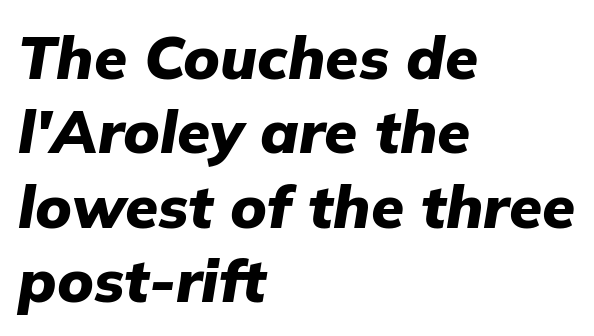
The image shows 60 px heavy type, italic (leaning right); set left-aligned, line spacing 1.24x, normal letter spacing, not underlined; low stroke contrast and a medium x-height.
